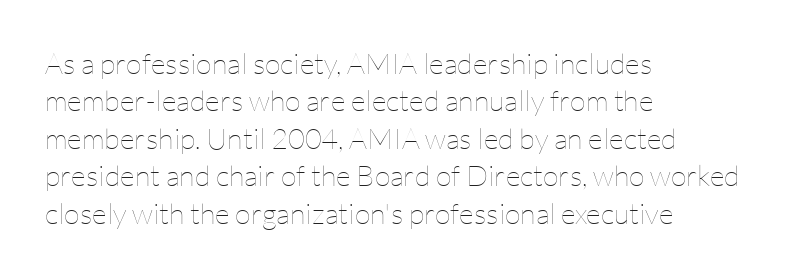
The image shows 29 px thin type, upright; set left-aligned, normal line spacing (1.29x), normal letter spacing, not underlined; low stroke contrast and a medium x-height.
